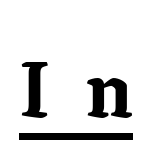
The image shows 80 px bold serif type, upright; set unusually wide letter spacing (+0.45 em), underlined; low stroke contrast and a medium x-height.
